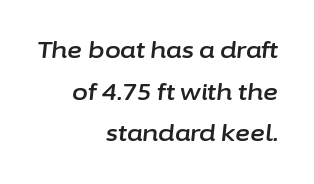
The image shows 23 px text type, italic (leaning right); set right-aligned, line spacing 1.81x, normal letter spacing, not underlined.
